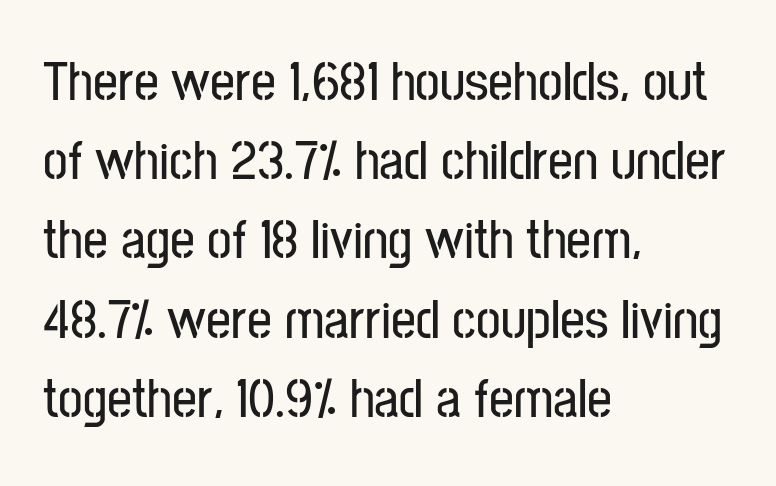
{"serif": "no", "italic": "no", "width": "condensed", "stroke_contrast": "low", "x_height": "medium", "monospaced": "no", "underline": "no", "align": "left", "line_spacing": "normal", "line_spacing_ratio": 1.44, "letter_spacing": "normal", "letter_spacing_em": 0.0, "glyph_px": 55}
